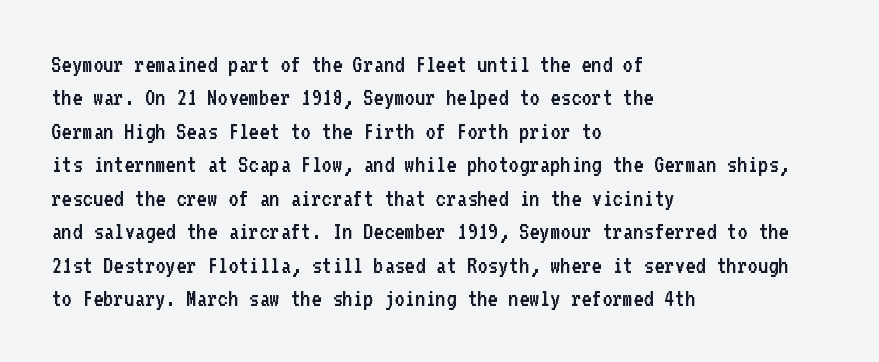
{"italic": "no", "bold": "no", "underline": "no", "align": "left", "line_spacing": "normal", "line_spacing_ratio": 1.34, "letter_spacing": "normal", "letter_spacing_em": 0.0, "glyph_px": 25}
